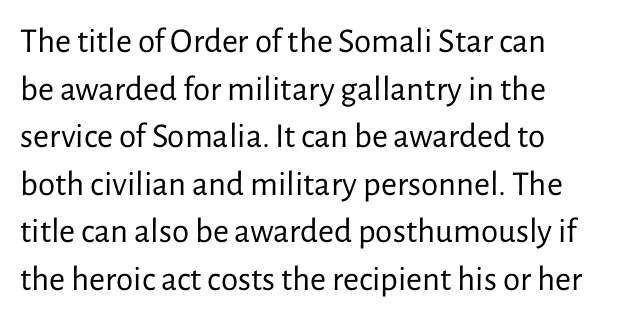
The passage shown is not underscored anywhere. Is the letter spacing exaggerated? No — it looks like the ordinary default. The face used here is proportionally spaced, like ordinary book or web type. Stems and bowls with no extra thickness — not bold.
